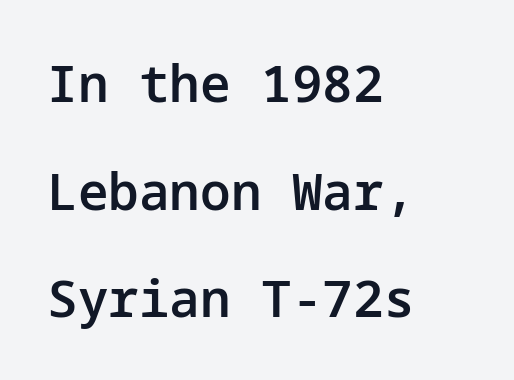
{"serif": "no", "italic": "no", "bold": "semi", "weight": "semibold", "width": "normal", "stroke_contrast": "low", "x_height": "medium", "underline": "no", "align": "left", "line_spacing": "loose", "line_spacing_ratio": 2.11, "letter_spacing": "normal", "letter_spacing_em": 0.0, "glyph_px": 51}
